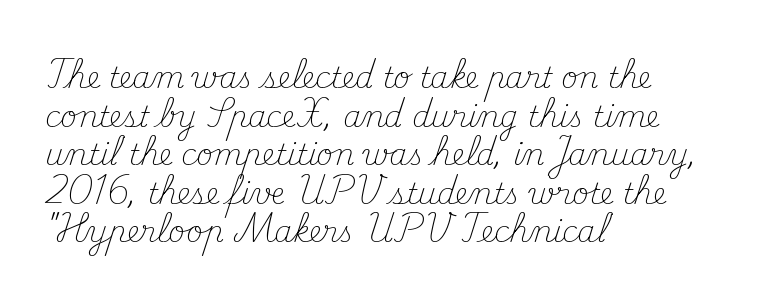
Q: Is the text bold? A: No.
Q: Is the text italic (slanted)? A: Yes.
Q: Is the typeface a serif or a sans-serif typeface? A: Serif.
Q: Is the text underlined? A: No.
Q: How is the paragraph aligned? A: Left-aligned.
Q: Is the spacing between letters normal or unusually wide? A: Normal.
Q: Is the spacing between lines tight, normal or loose? A: Normal.
Q: Width (condensed, normal, or wide)? A: Normal.
Q: Stroke contrast? A: Medium.
Q: x-height? A: Small.
Q: Monospaced? A: No.
